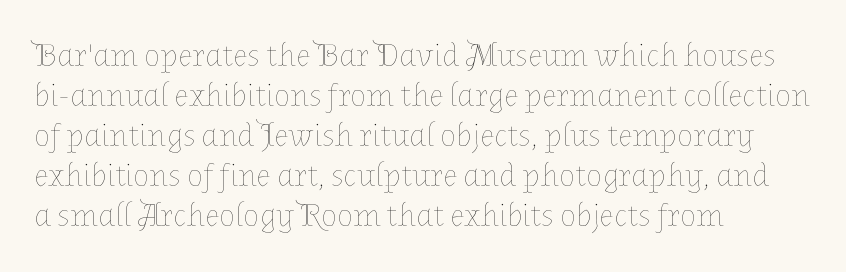
The image shows 33 px thin type, upright; set left-aligned, line spacing 1.21x, normal letter spacing, not underlined; low stroke contrast and a medium x-height.
